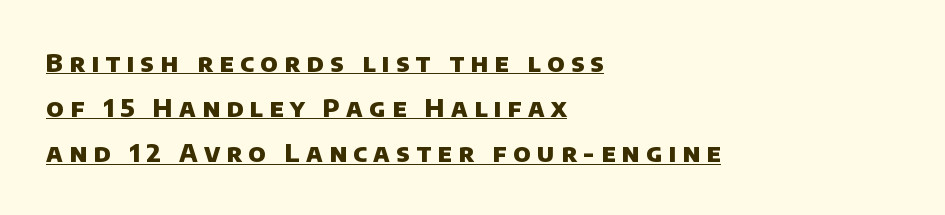
Q: Is the text bold? A: Yes.
Q: Is the text underlined? A: Yes.
Q: How is the paragraph aligned? A: Left-aligned.
Q: Is the spacing between letters normal or unusually wide? A: Unusually wide.
